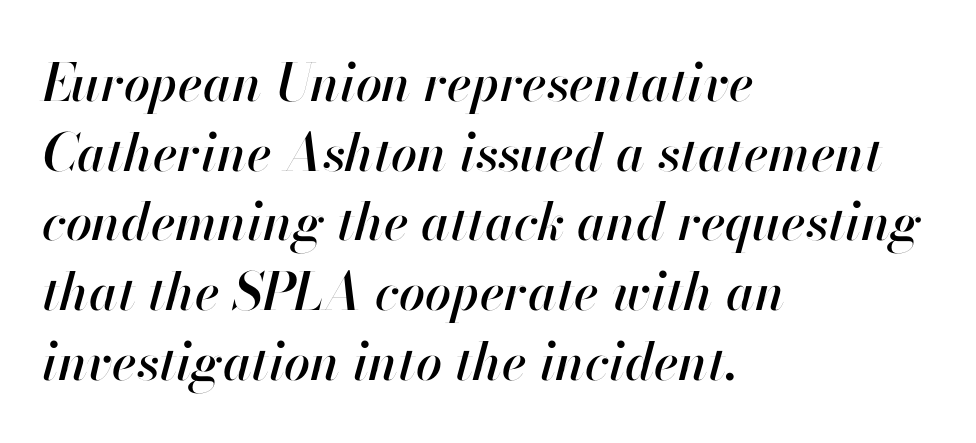
Q: Is the text italic (slanted)? A: Yes, it leans right by about 13 degrees.
Q: Is the text underlined? A: No.
Q: How is the paragraph aligned? A: Left-aligned.
Q: Is the spacing between letters normal or unusually wide? A: Normal.
Q: Is the spacing between lines tight, normal or loose? A: Normal.
Q: Width (condensed, normal, or wide)? A: Normal.
Q: Stroke contrast? A: High.
Q: x-height? A: Small.
Q: Monospaced? A: No.
